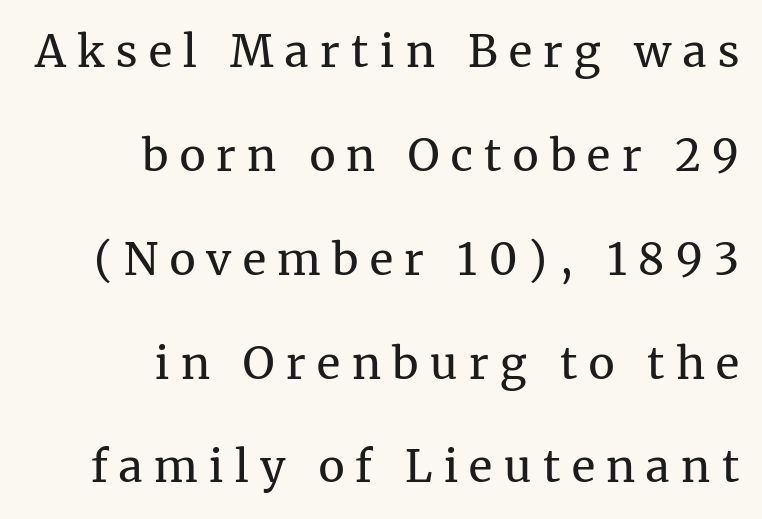
Tall strokes in this sample are plumb rather than angled. Spacing verdict: proportional, widths tailored to each character. Each line ends at the same right margin while the left side varies. The passage shown is not underscored anywhere. What's the leading like? Stretched, with rows far apart.
